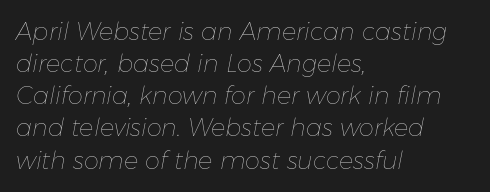
The image shows 24 px text type, italic (leaning right); set left-aligned, normal line spacing (1.34x), normal letter spacing, not underlined.
